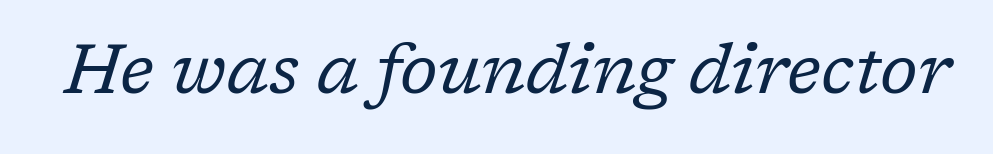
The image shows 69 px regular-weight serif type, italic (leaning right); set normal letter spacing, not underlined; low stroke contrast and a medium x-height.
